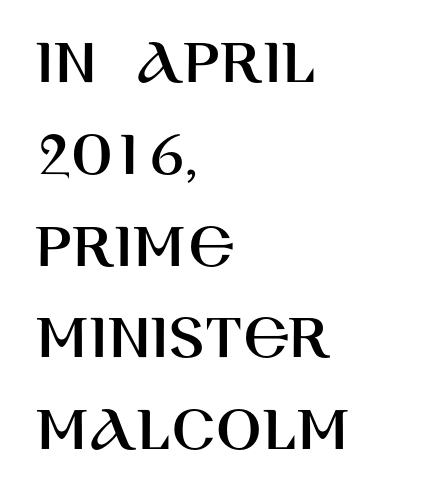
The image shows 67 px sans-serif type, upright; set left-aligned, normal line spacing (1.37x), normal letter spacing, not underlined; high stroke contrast and a large x-height.
